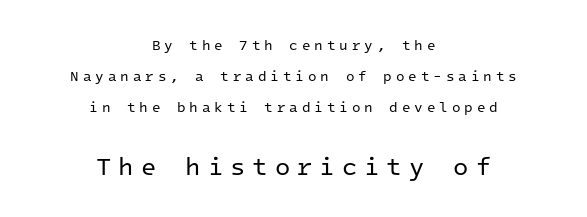
{"italic": "no", "bold": "no", "underline": "no", "align": "center", "line_spacing": "loose", "line_spacing_ratio": 2.21, "letter_spacing": "wide", "letter_spacing_em": 0.28, "larger_block": "second", "size_ratio": 1.79, "glyph_px": 25}
